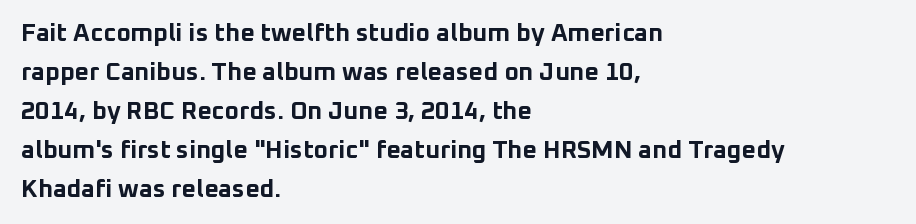
Q: Is the text bold? A: Yes.
Q: Is the text italic (slanted)? A: No, it is upright.
Q: Is the text underlined? A: No.
Q: How is the paragraph aligned? A: Left-aligned.
Q: Is the spacing between letters normal or unusually wide? A: Normal.
Q: Is the spacing between lines tight, normal or loose? A: Normal.
